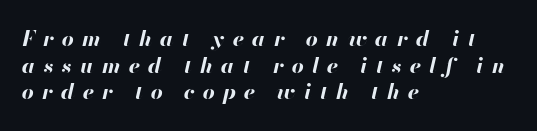
Q: Is the text bold? A: Yes.
Q: Is the text italic (slanted)? A: Yes, it leans right by about 13 degrees.
Q: Is the text underlined? A: No.
Q: How is the paragraph aligned? A: Left-aligned.
Q: Is the spacing between letters normal or unusually wide? A: Unusually wide.
Q: Is the spacing between lines tight, normal or loose? A: Normal.
